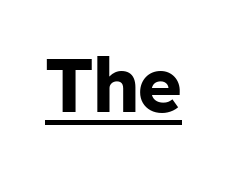
{"serif": "no", "italic": "no", "bold": "yes", "weight": "bold", "width": "normal", "stroke_contrast": "low", "x_height": "medium", "monospaced": "no", "underline": "yes", "letter_spacing": "normal", "letter_spacing_em": 0.0, "glyph_px": 76}
